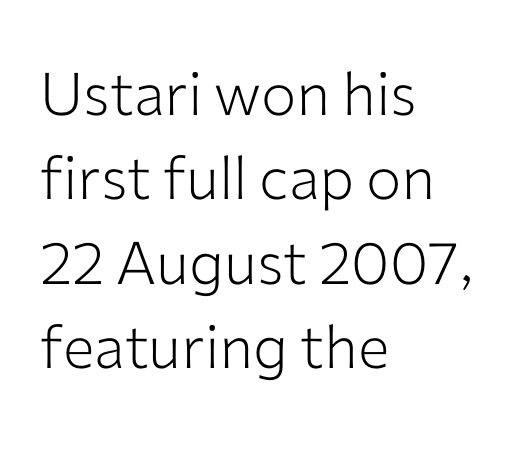
Q: Is the text bold? A: No.
Q: Is the text italic (slanted)? A: No, it is upright.
Q: Is the typeface a serif or a sans-serif typeface? A: Sans-serif.
Q: Is the text underlined? A: No.
Q: How is the paragraph aligned? A: Left-aligned.
Q: Is the spacing between letters normal or unusually wide? A: Normal.
Q: Is the spacing between lines tight, normal or loose? A: Normal.
Q: Width (condensed, normal, or wide)? A: Normal.
Q: Stroke contrast? A: Low.
Q: x-height? A: Medium.
Q: Monospaced? A: No.
